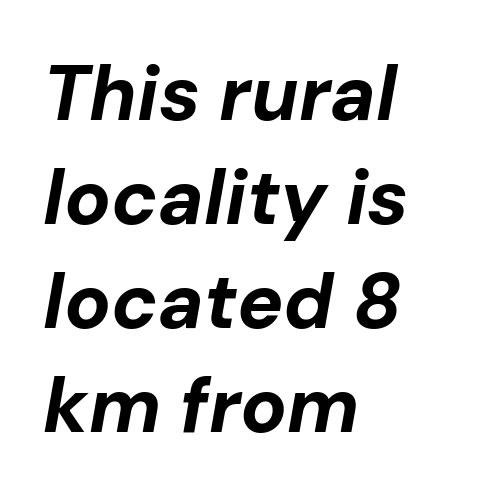
Honestly, there is no underline to notice here at all. The passage shown stacks its lines at a standard gap. The ragged edge is on the right, which tells us the setting is flush left. Characters are canted at an angle relative to the baseline's perpendicular. A typesetter would call this proportional, since set widths differ per character.
